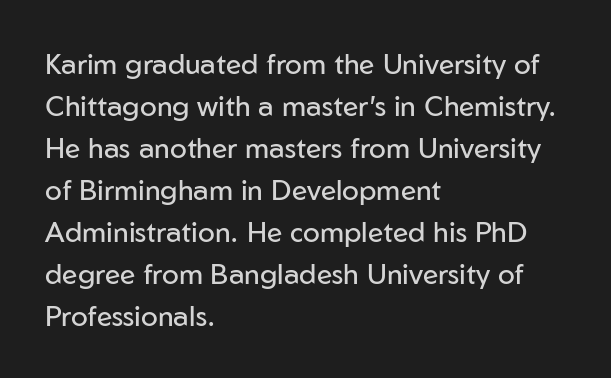
Q: Is the text bold? A: No.
Q: Is the text italic (slanted)? A: No, it is upright.
Q: Is the typeface a serif or a sans-serif typeface? A: Sans-serif.
Q: Is the text underlined? A: No.
Q: How is the paragraph aligned? A: Left-aligned.
Q: Is the spacing between letters normal or unusually wide? A: Normal.
Q: Is the spacing between lines tight, normal or loose? A: Normal.
Q: Width (condensed, normal, or wide)? A: Normal.
Q: Stroke contrast? A: Low.
Q: x-height? A: Medium.
Q: Monospaced? A: No.
